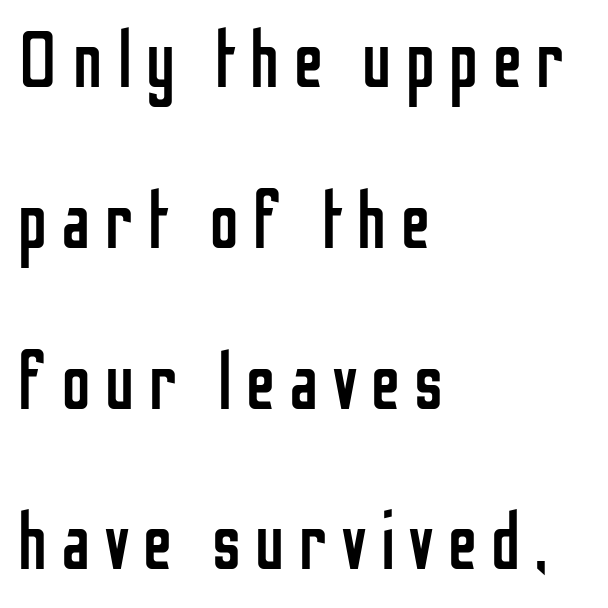
Q: Is the text bold? A: No.
Q: Is the text italic (slanted)? A: No, it is upright.
Q: Is the typeface a serif or a sans-serif typeface? A: Sans-serif.
Q: Is the text underlined? A: No.
Q: How is the paragraph aligned? A: Left-aligned.
Q: Is the spacing between lines tight, normal or loose? A: Loose.
Q: Width (condensed, normal, or wide)? A: Condensed.
Q: Stroke contrast? A: Low.
Q: x-height? A: Medium.
Q: Monospaced? A: No.
